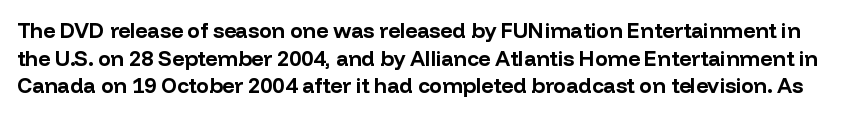
The image shows 21 px bold type, upright; set normal line spacing (1.31x), normal letter spacing, not underlined.
